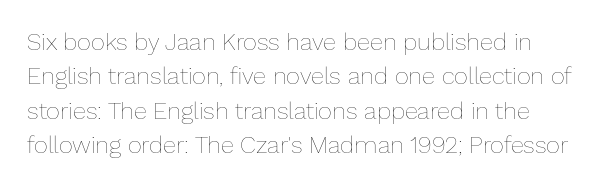
Q: Is the text bold? A: No.
Q: Is the text italic (slanted)? A: No, it is upright.
Q: Is the text underlined? A: No.
Q: How is the paragraph aligned? A: Left-aligned.
Q: Is the spacing between letters normal or unusually wide? A: Normal.
Q: Is the spacing between lines tight, normal or loose? A: Normal.
